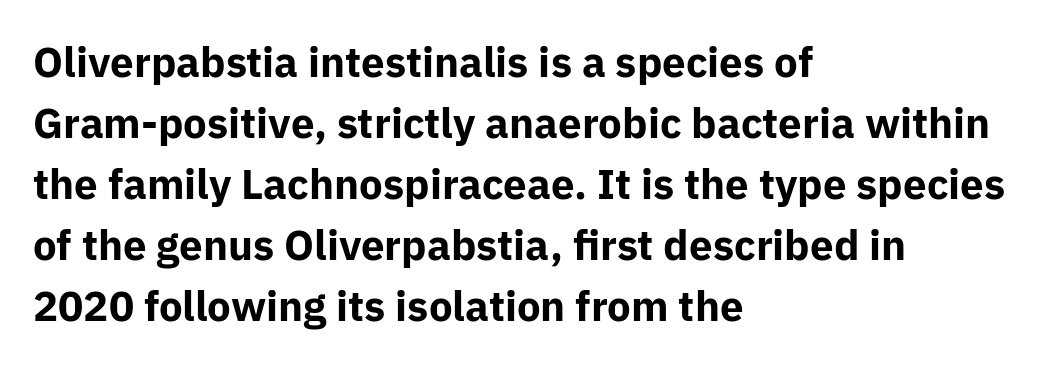
{"serif": "no", "italic": "no", "bold": "yes", "weight": "bold", "width": "normal", "stroke_contrast": "low", "x_height": "medium", "monospaced": "no", "underline": "no", "align": "left", "line_spacing": "normal", "line_spacing_ratio": 1.45, "letter_spacing": "normal", "letter_spacing_em": 0.0, "glyph_px": 42}
